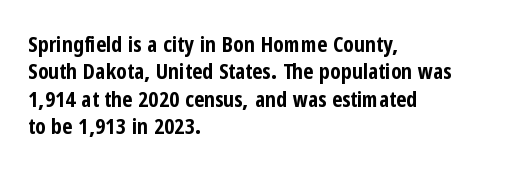
Chunky letters — that's bold for sure. Caption: standard tracking, unaltered. Descenders are the only things crossing below the line. Typeset ragged right — the left edge is the straight one. The letters stand upright; this is a roman face.
